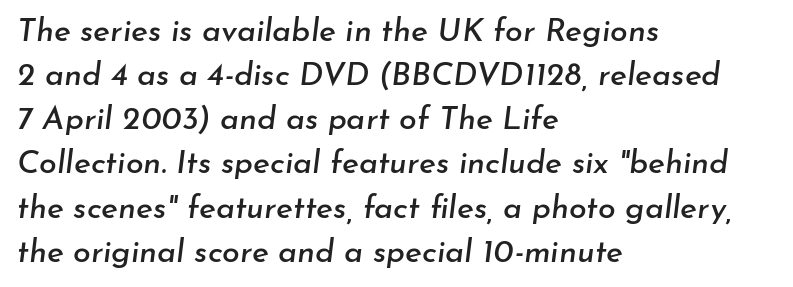
{"italic": "yes", "lean": "right", "slant_degrees": 7, "width": "normal", "stroke_contrast": "low", "x_height": "small", "monospaced": "no", "underline": "no", "align": "left", "line_spacing": "normal", "line_spacing_ratio": 1.38, "letter_spacing": "normal", "letter_spacing_em": 0.0, "glyph_px": 32}
